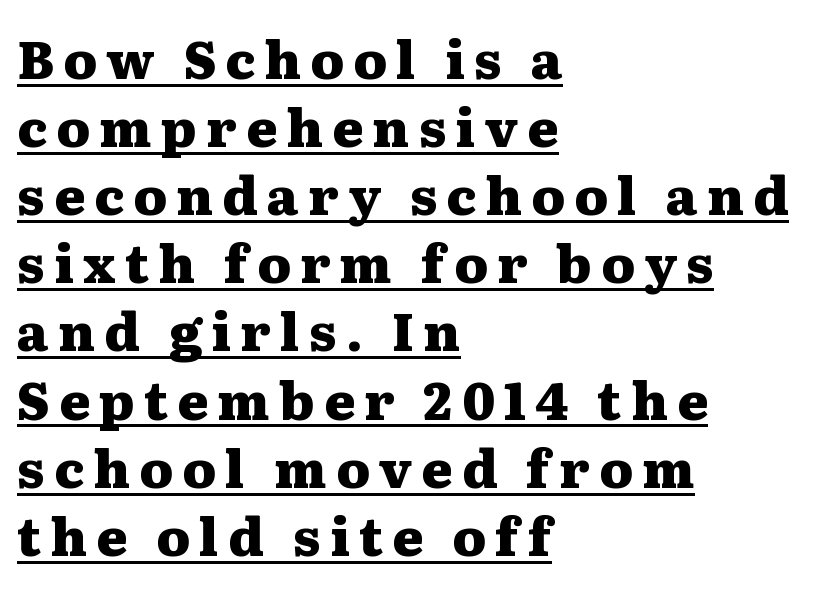
The image shows 52 px heavy, wide serif type, upright; set left-aligned, normal line spacing (1.31x), underlined; medium stroke contrast and a medium x-height.
